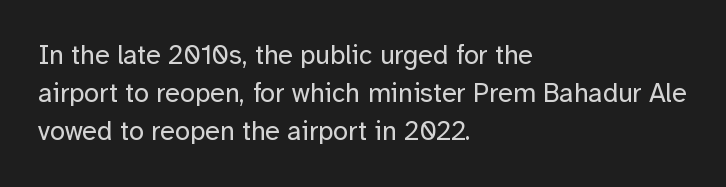
The designer left line spacing at the default. A classic flush-left, rag-right setting is used for this passage. The font sits on the lighter half of the weight spectrum, regular included. The letters stand straight up with perfectly vertical stems. No word sits above an underline.
